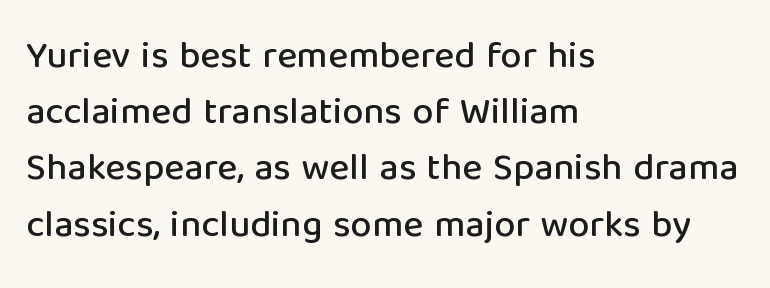
These lines keep a tight, regular rhythm from letter to letter. One-word summary of the alignment: left. The font family rendered here belongs to the sans-serif group. Looks like regular typesetting: each glyph gets only the width it needs.
